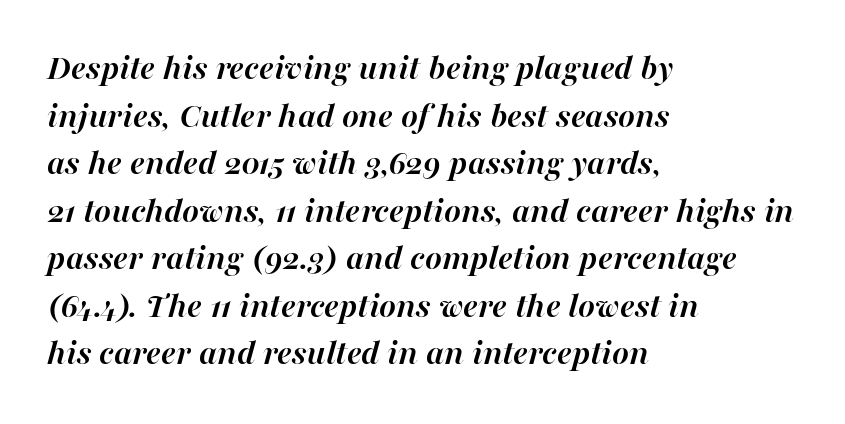
Q: Is the text bold? A: Yes.
Q: Is the text italic (slanted)? A: Yes, it leans right by about 16 degrees.
Q: Is the text underlined? A: No.
Q: How is the paragraph aligned? A: Left-aligned.
Q: Is the spacing between letters normal or unusually wide? A: Normal.
Q: Is the spacing between lines tight, normal or loose? A: Normal.
Q: Width (condensed, normal, or wide)? A: Normal.
Q: Stroke contrast? A: High.
Q: x-height? A: Medium.
Q: Monospaced? A: No.
